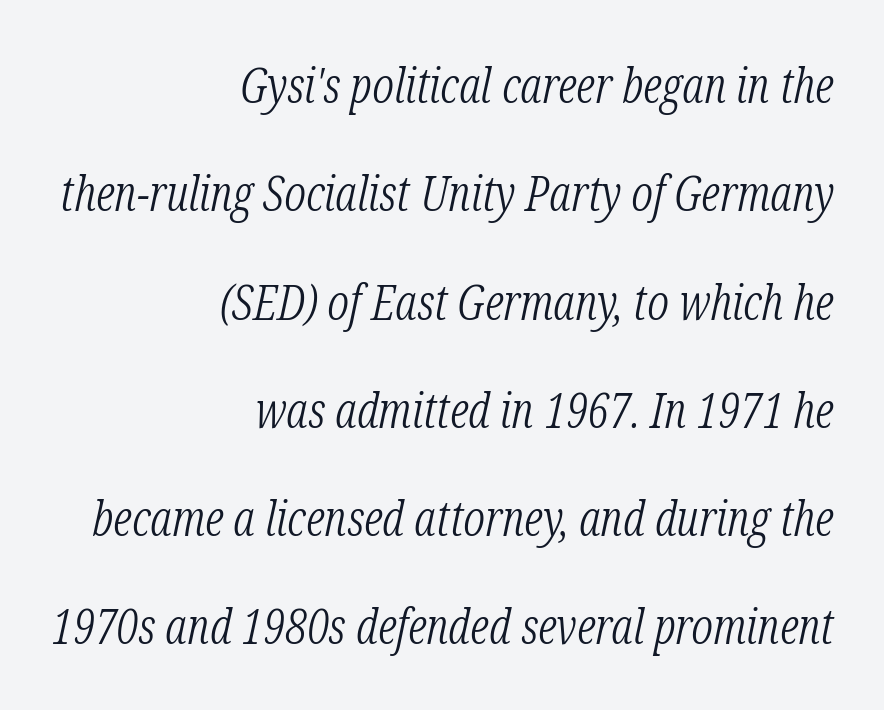
{"serif": "yes", "italic": "yes", "lean": "right", "slant_degrees": 12, "bold": "no", "weight": "light", "width": "condensed", "stroke_contrast": "low", "x_height": "medium", "monospaced": "no", "underline": "no", "align": "right", "line_spacing": "loose", "line_spacing_ratio": 2.21, "letter_spacing": "normal", "letter_spacing_em": 0.0, "glyph_px": 49}
